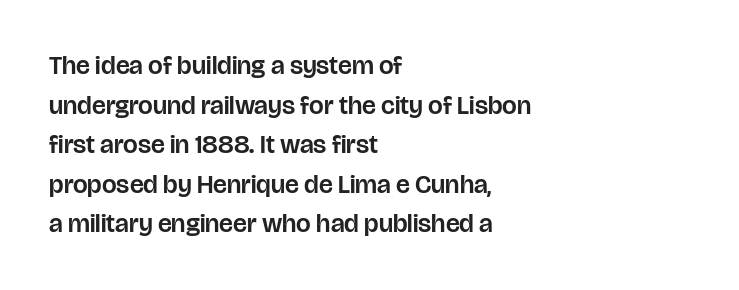
The image shows 26 px text type, upright; set left-aligned, normal line spacing (1.52x), normal letter spacing, not underlined.
